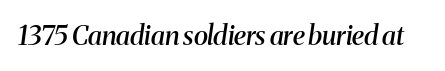
Weight: semibold (demi). Letter spacing: default. Just letters on the line, the space beneath them empty. Quick note: italic.
